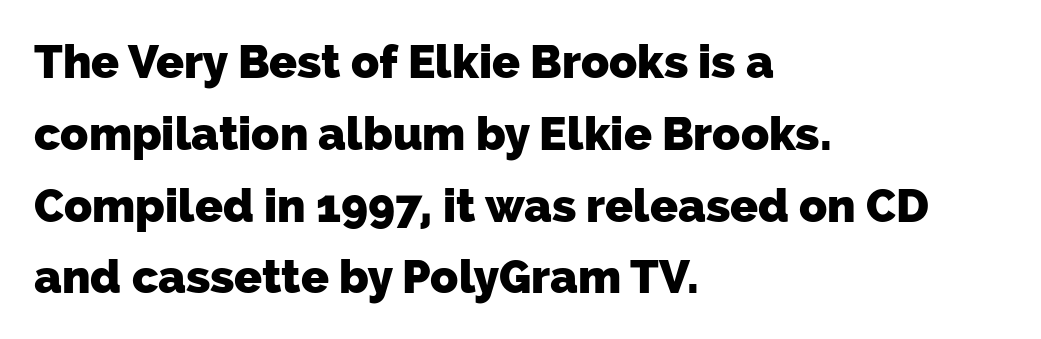
Q: Is the text bold? A: Yes.
Q: Is the typeface a serif or a sans-serif typeface? A: Sans-serif.
Q: Is the text underlined? A: No.
Q: How is the paragraph aligned? A: Left-aligned.
Q: Is the spacing between letters normal or unusually wide? A: Normal.
Q: Is the spacing between lines tight, normal or loose? A: Normal.
Q: Width (condensed, normal, or wide)? A: Normal.
Q: Stroke contrast? A: Low.
Q: x-height? A: Medium.
Q: Monospaced? A: No.
